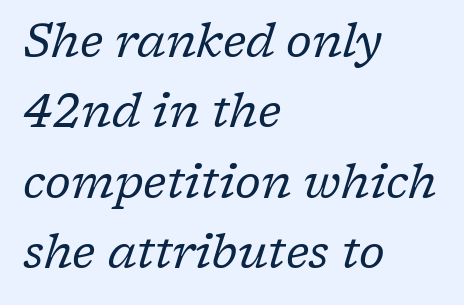
The image shows 46 px regular-weight serif type, italic (leaning right); set left-aligned, normal line spacing (1.53x), normal letter spacing, not underlined; low stroke contrast and a medium x-height.
